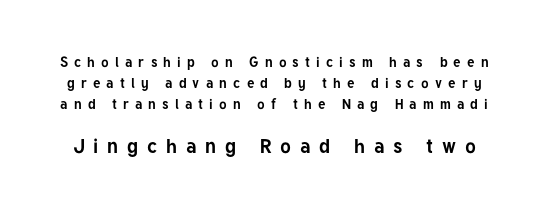
The image shows 20 px bold type, upright; set normal line spacing (1.5x), unusually wide letter spacing (+0.44 em), not underlined; the second (bottom) block is 1.43x larger.
